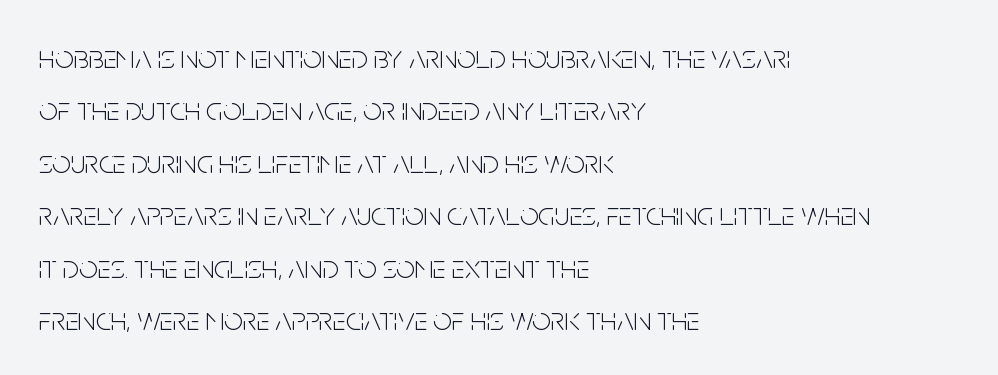
The image shows 33 px light, condensed sans-serif type, upright; set left-aligned, normal line spacing (1.59x), normal letter spacing, not underlined; low stroke contrast and a large x-height.
